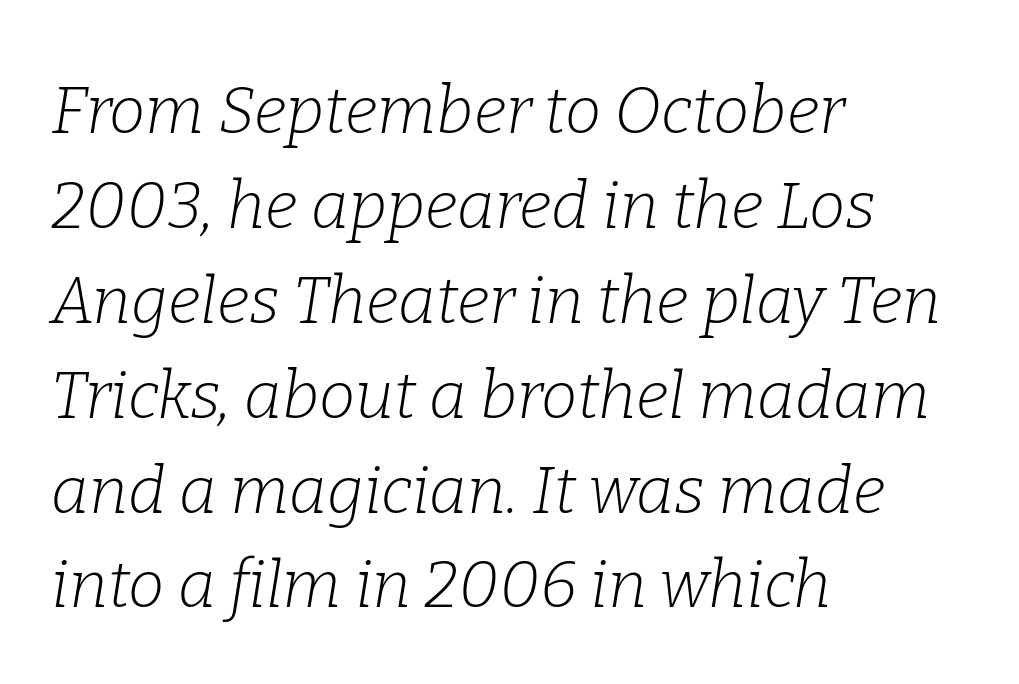
Q: Is the text bold? A: No.
Q: Is the text italic (slanted)? A: Yes, it leans right by about 9 degrees.
Q: Is the typeface a serif or a sans-serif typeface? A: Serif.
Q: Is the text underlined? A: No.
Q: How is the paragraph aligned? A: Left-aligned.
Q: Is the spacing between letters normal or unusually wide? A: Normal.
Q: Is the spacing between lines tight, normal or loose? A: Normal.
Q: Width (condensed, normal, or wide)? A: Normal.
Q: Stroke contrast? A: Low.
Q: x-height? A: Medium.
Q: Monospaced? A: No.
